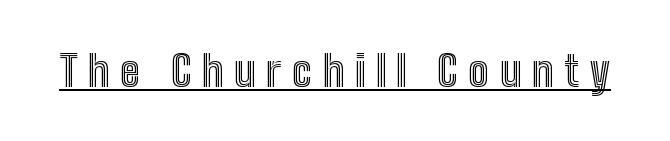
The image shows 42 px condensed type, upright; set unusually wide letter spacing (+0.26 em), underlined; a medium x-height.
